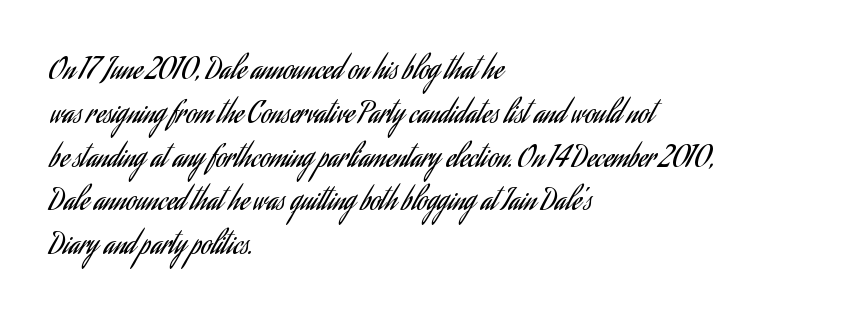
{"serif": "no", "bold": "no", "weight": "regular", "width": "condensed", "stroke_contrast": "low", "x_height": "small", "monospaced": "no", "underline": "no", "align": "left", "line_spacing": "normal", "line_spacing_ratio": 1.51, "letter_spacing": "normal", "letter_spacing_em": 0.0, "glyph_px": 29}
